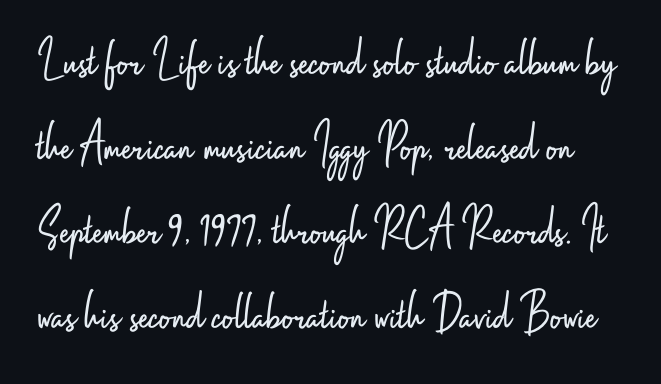
Q: Is the text bold? A: No.
Q: Is the text italic (slanted)? A: Yes.
Q: Is the typeface a serif or a sans-serif typeface? A: Sans-serif.
Q: Is the text underlined? A: No.
Q: Is the spacing between letters normal or unusually wide? A: Normal.
Q: Is the spacing between lines tight, normal or loose? A: Normal.
Q: Width (condensed, normal, or wide)? A: Condensed.
Q: Stroke contrast? A: Low.
Q: x-height? A: Small.
Q: Monospaced? A: No.
